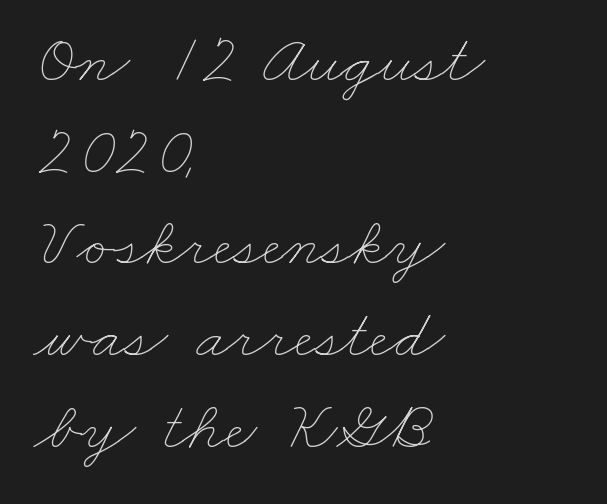
Q: Is the text bold? A: No.
Q: Is the text underlined? A: No.
Q: How is the paragraph aligned? A: Left-aligned.
Q: Is the spacing between letters normal or unusually wide? A: Normal.
Q: Is the spacing between lines tight, normal or loose? A: Normal.
Q: Width (condensed, normal, or wide)? A: Wide.
Q: Stroke contrast? A: Low.
Q: x-height? A: Small.
Q: Monospaced? A: No.
